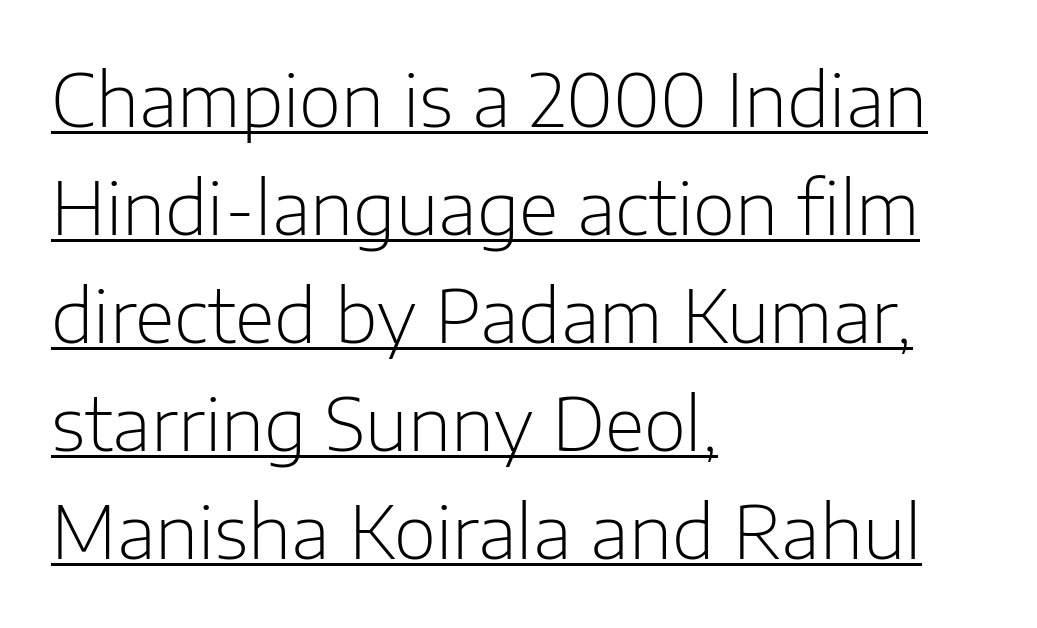
{"serif": "no", "italic": "no", "bold": "no", "weight": "light", "width": "normal", "stroke_contrast": "low", "x_height": "medium", "monospaced": "no", "underline": "yes", "align": "left", "line_spacing": "normal", "line_spacing_ratio": 1.48, "letter_spacing": "normal", "letter_spacing_em": 0.0, "glyph_px": 73}
